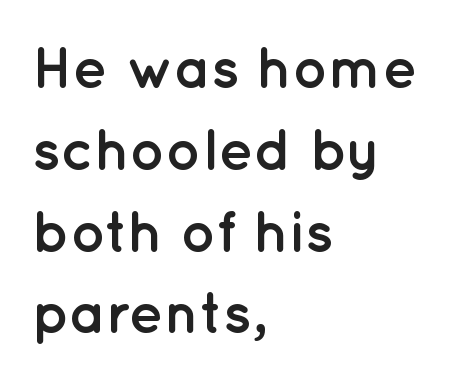
Q: Is the text bold? A: Yes.
Q: Is the text italic (slanted)? A: No, it is upright.
Q: Is the typeface a serif or a sans-serif typeface? A: Sans-serif.
Q: Is the text underlined? A: No.
Q: How is the paragraph aligned? A: Left-aligned.
Q: Is the spacing between letters normal or unusually wide? A: Normal.
Q: Is the spacing between lines tight, normal or loose? A: Normal.
Q: Width (condensed, normal, or wide)? A: Normal.
Q: Stroke contrast? A: Low.
Q: x-height? A: Medium.
Q: Monospaced? A: No.
